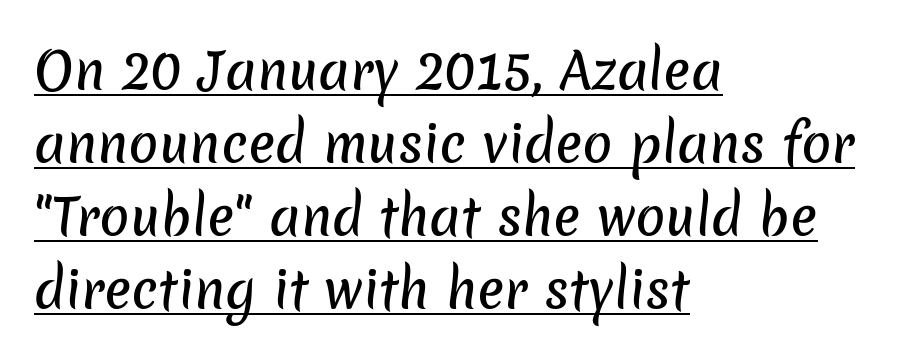
{"serif": "no", "width": "normal", "stroke_contrast": "low", "x_height": "medium", "monospaced": "no", "underline": "yes", "align": "left", "line_spacing": "normal", "line_spacing_ratio": 1.46, "letter_spacing": "normal", "letter_spacing_em": 0.0, "glyph_px": 50}
